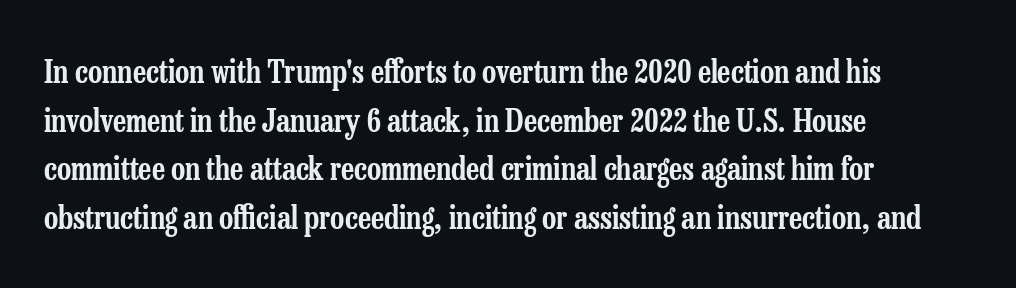
The image shows 31 px condensed serif type, upright; set left-aligned, normal line spacing (1.57x), normal letter spacing, not underlined; low stroke contrast and a medium x-height.
